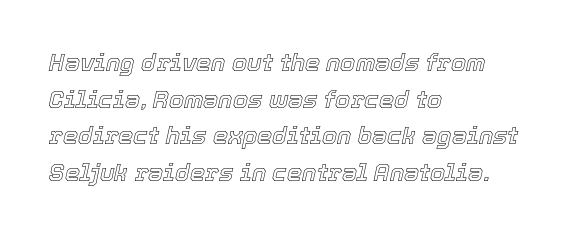
Q: Is the text italic (slanted)? A: Yes, it leans right by about 12 degrees.
Q: Is the text underlined? A: No.
Q: How is the paragraph aligned? A: Left-aligned.
Q: Is the spacing between letters normal or unusually wide? A: Normal.
Q: Is the spacing between lines tight, normal or loose? A: Normal.
